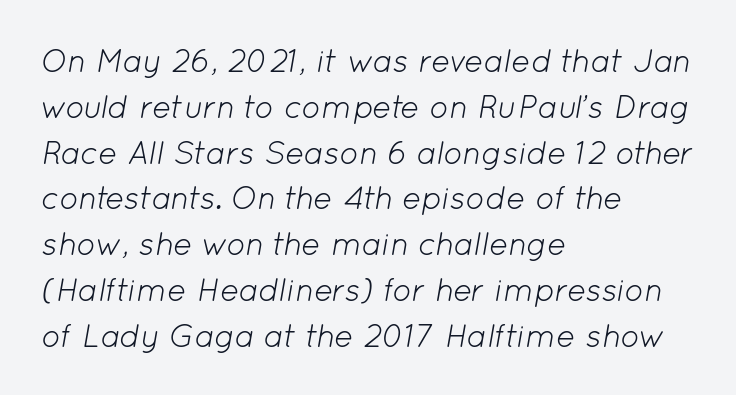
The rendering uses natural spacing where letterforms have individual widths. Compared with typical paragraphs, the rows here are spaced about the same. Line beginnings align vertically; line endings do not. These glyphs show unthickened strokes, regular width or finer. The glyphs look as if they've been sheared to an angle.
